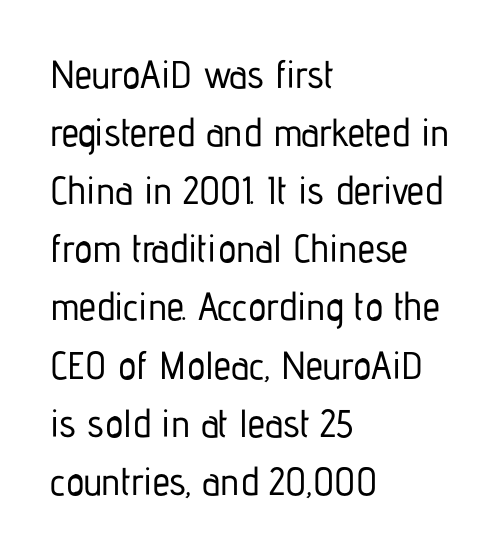
Q: Is the text italic (slanted)? A: No, it is upright.
Q: Is the typeface a serif or a sans-serif typeface? A: Sans-serif.
Q: Is the text underlined? A: No.
Q: How is the paragraph aligned? A: Left-aligned.
Q: Is the spacing between letters normal or unusually wide? A: Normal.
Q: Is the spacing between lines tight, normal or loose? A: Normal.
Q: Width (condensed, normal, or wide)? A: Condensed.
Q: Stroke contrast? A: Low.
Q: x-height? A: Medium.
Q: Monospaced? A: No.
